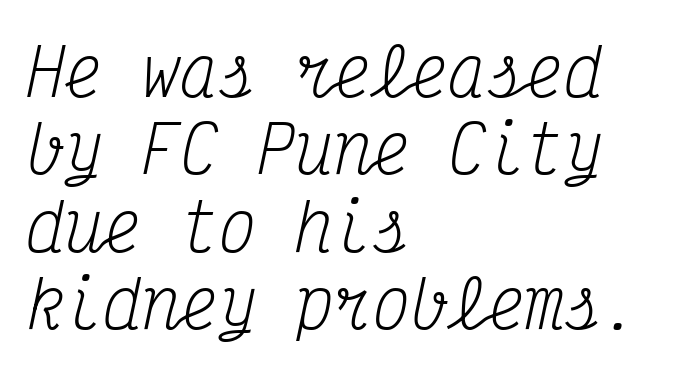
Where is the straight margin? On the left. Heaviness? Minimal to ordinary, like unemphasized prose. Each letter, wide or thin by design, is forced into the same width here. Every character sits at an angle, as italics do. A typesetter would call this zero additional tracking.
